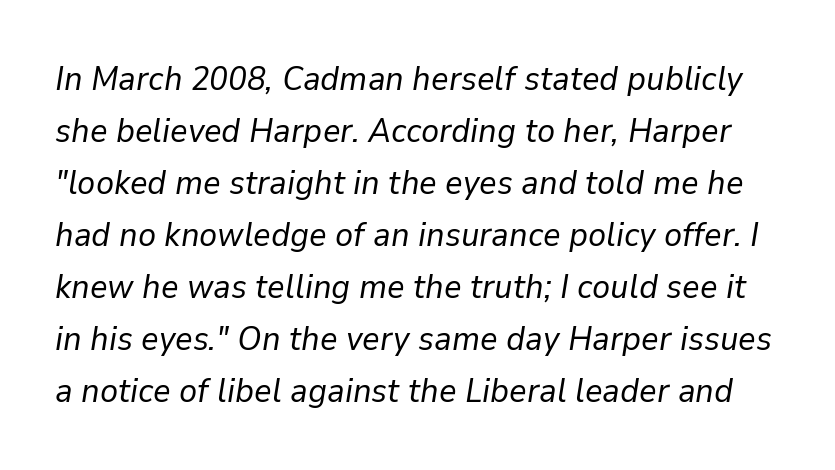
Notice how descenders clear the ascenders below comfortably — that's standard leading. Bold? No — there's no thickening of the strokes. An italicized treatment has been applied to the whole sample. Letter spacing: default. These lines are rendered in a variable-pitch font.
